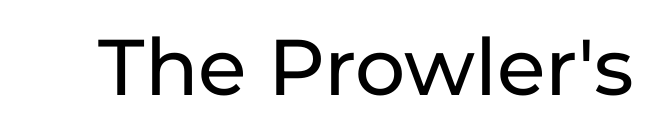
{"serif": "no", "italic": "no", "width": "normal", "stroke_contrast": "low", "x_height": "medium", "monospaced": "no", "underline": "no", "letter_spacing": "normal", "letter_spacing_em": 0.0, "glyph_px": 79}
